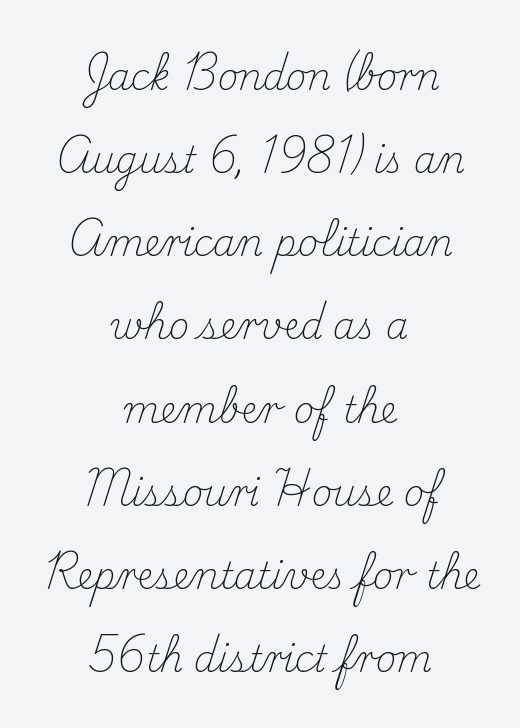
{"serif": "yes", "bold": "no", "weight": "light", "width": "normal", "stroke_contrast": "medium", "x_height": "small", "monospaced": "no", "underline": "no", "align": "center", "line_spacing": "loose", "line_spacing_ratio": 2.31, "letter_spacing": "normal", "letter_spacing_em": 0.0, "glyph_px": 36}
